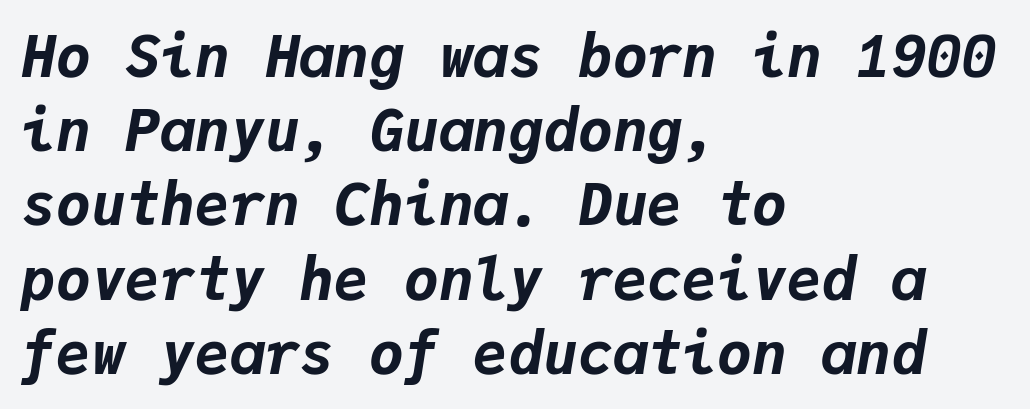
The image shows 58 px bold type, italic (leaning right), monospaced; set left-aligned, normal line spacing (1.28x), normal letter spacing, not underlined; low stroke contrast and a medium x-height.
